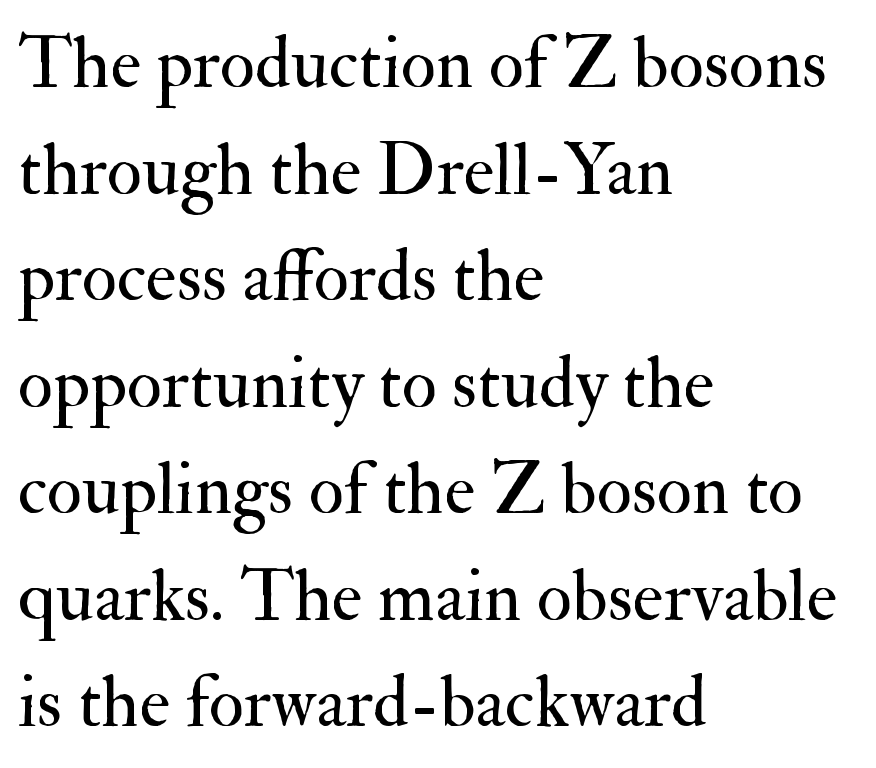
{"serif": "yes", "italic": "no", "bold": "no", "weight": "regular", "width": "normal", "stroke_contrast": "medium", "x_height": "small", "monospaced": "no", "underline": "no", "align": "left", "line_spacing": "normal", "line_spacing_ratio": 1.46, "letter_spacing": "normal", "letter_spacing_em": 0.0, "glyph_px": 73}
